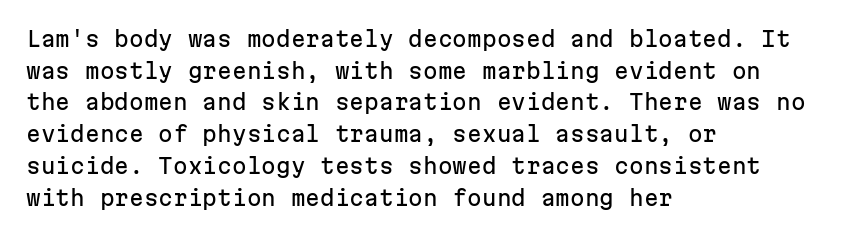
{"italic": "no", "underline": "no", "align": "left", "line_spacing": "normal", "line_spacing_ratio": 1.51, "letter_spacing": "normal", "letter_spacing_em": 0.0, "glyph_px": 21}
